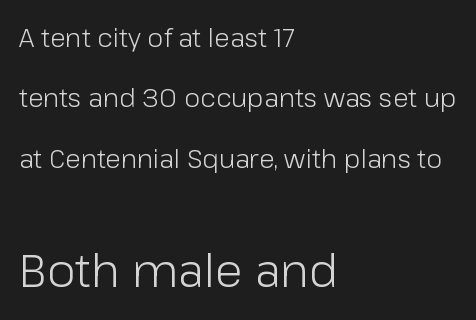
Q: Is the text bold? A: No.
Q: Is the text italic (slanted)? A: No, it is upright.
Q: Is the typeface a serif or a sans-serif typeface? A: Sans-serif.
Q: Is the text underlined? A: No.
Q: How is the paragraph aligned? A: Left-aligned.
Q: Is the spacing between letters normal or unusually wide? A: Normal.
Q: Is the spacing between lines tight, normal or loose? A: Loose.
Q: Which block of text is set in a larger size, the first (top) or the second (bottom)? A: The second (bottom) one.
Q: Width (condensed, normal, or wide)? A: Normal.
Q: Stroke contrast? A: Low.
Q: x-height? A: Medium.
Q: Monospaced? A: No.
